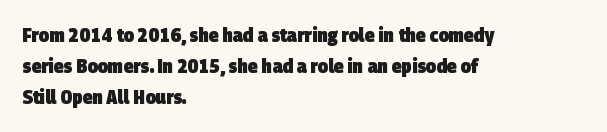
{"bold": "yes", "underline": "no", "align": "left", "line_spacing": "normal", "line_spacing_ratio": 1.56, "letter_spacing": "normal", "letter_spacing_em": 0.0, "glyph_px": 20}
